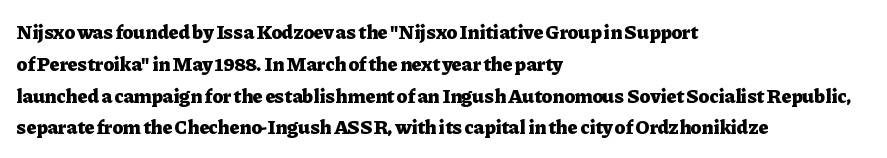
Upright lettering throughout. The foot of each line stays bare and open. Line spacing here is normal. The letters sit at their default tracking, neither squeezed nor spread. The setting favours the left margin, as ordinary paragraphs usually do. These words are printed bold, with thick strokes throughout.
